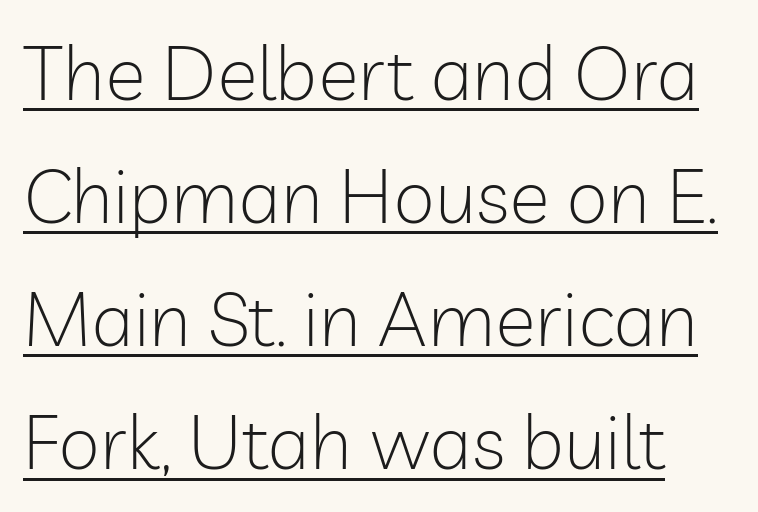
A typesetter would call this proportional, since set widths differ per character. The passage shown is underscored from start to finish. Quick note: not italic, upright. I'd call this a sans setting — the letters go barefoot.
